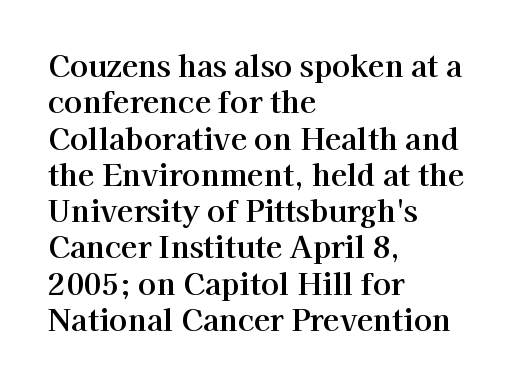
Q: Is the text italic (slanted)? A: No, it is upright.
Q: Is the typeface a serif or a sans-serif typeface? A: Serif.
Q: Is the text underlined? A: No.
Q: How is the paragraph aligned? A: Left-aligned.
Q: Is the spacing between letters normal or unusually wide? A: Normal.
Q: Width (condensed, normal, or wide)? A: Normal.
Q: Stroke contrast? A: High.
Q: x-height? A: Medium.
Q: Monospaced? A: No.
